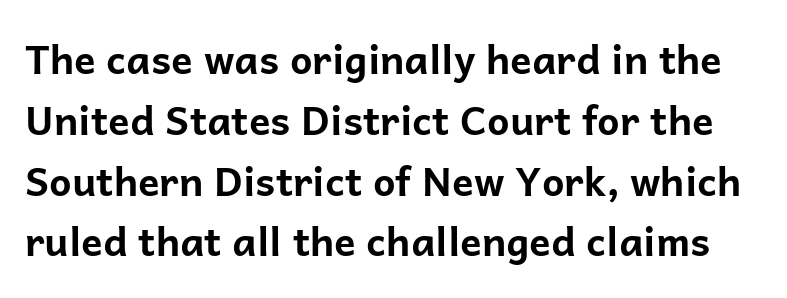
The image shows 40 px bold sans-serif type, upright; set normal line spacing (1.52x), normal letter spacing, not underlined; low stroke contrast and a medium x-height.
